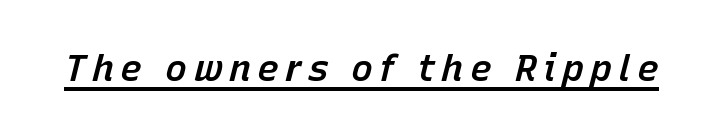
The image shows 37 px semibold type, italic (leaning right); set underlined; low stroke contrast and a medium x-height.
